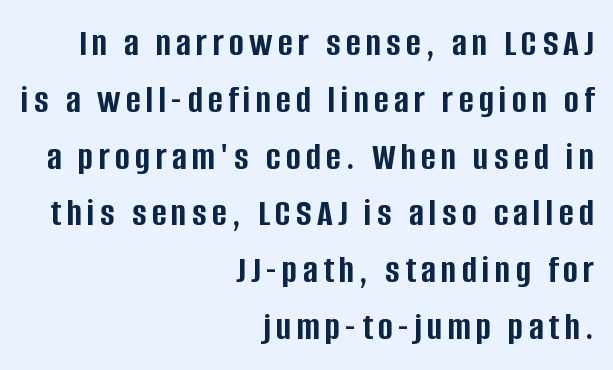
The image shows 40 px semibold, condensed sans-serif type, upright; set right-aligned, normal line spacing (1.42x), not underlined; low stroke contrast and a large x-height.
